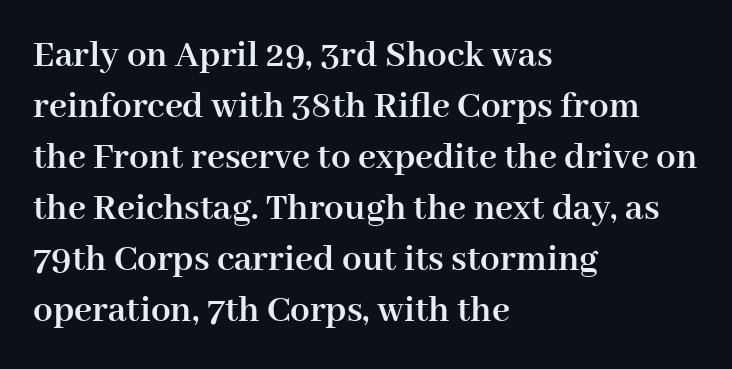
Q: Is the text bold? A: Yes.
Q: Is the text italic (slanted)? A: No, it is upright.
Q: Is the typeface a serif or a sans-serif typeface? A: Serif.
Q: Is the text underlined? A: No.
Q: How is the paragraph aligned? A: Left-aligned.
Q: Is the spacing between letters normal or unusually wide? A: Normal.
Q: Is the spacing between lines tight, normal or loose? A: Normal.
Q: Width (condensed, normal, or wide)? A: Normal.
Q: Stroke contrast? A: High.
Q: x-height? A: Medium.
Q: Monospaced? A: No.
